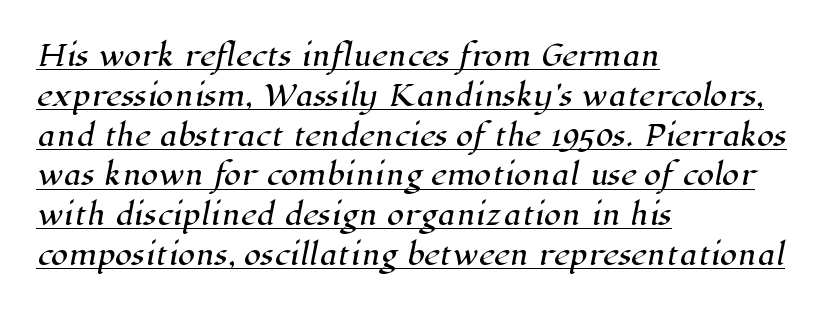
{"serif": "yes", "width": "normal", "stroke_contrast": "high", "x_height": "medium", "monospaced": "no", "underline": "yes", "align": "left", "line_spacing": "normal", "line_spacing_ratio": 1.42, "letter_spacing": "normal", "letter_spacing_em": 0.0, "glyph_px": 28}
